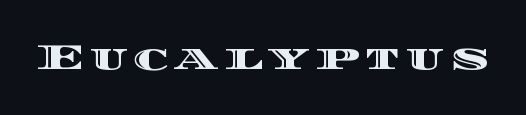
Q: Is the text italic (slanted)? A: No, it is upright.
Q: Is the text underlined? A: No.
Q: Width (condensed, normal, or wide)? A: Wide.
Q: x-height? A: Large.
Q: Monospaced? A: No.
